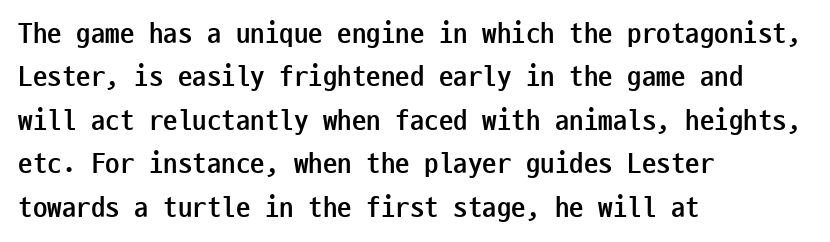
{"serif": "no", "italic": "no", "bold": "yes", "weight": "semibold", "width": "condensed", "stroke_contrast": "low", "x_height": "medium", "monospaced": "yes", "underline": "no", "align": "left", "line_spacing": "normal", "line_spacing_ratio": 1.5, "letter_spacing": "normal", "letter_spacing_em": 0.0, "glyph_px": 29}
